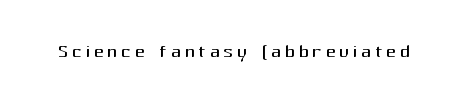
The type sits square on the baseline with zero lean. The strip under each line holds only bare page. Stroke thickness stays within the range of a standard reading face or lighter.
